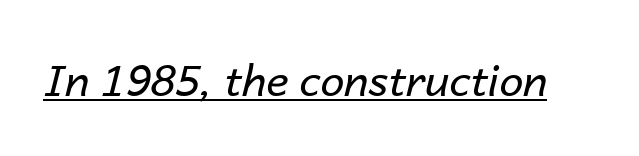
The image shows 43 px regular-weight type, italic (leaning right); set normal letter spacing, underlined; low stroke contrast and a medium x-height.
